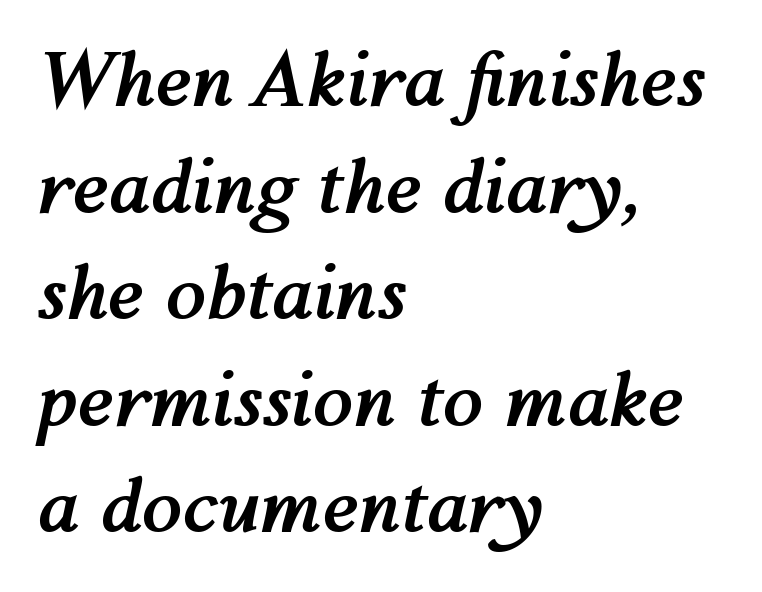
{"italic": "yes", "lean": "right", "slant_degrees": 12, "bold": "yes", "weight": "semibold", "width": "normal", "stroke_contrast": "medium", "x_height": "medium", "monospaced": "no", "underline": "no", "align": "left", "line_spacing": "normal", "line_spacing_ratio": 1.46, "letter_spacing": "normal", "letter_spacing_em": 0.0, "glyph_px": 73}
